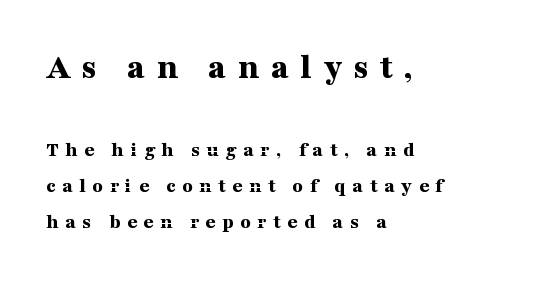
This sample is left-justified, so line endings fall wherever the words run out. The lettering holds an erect, upright posture throughout. Note: serifs present on the glyphs. Words float on clear page, feet unadorned. Spacing verdict: proportional, widths tailored to each character. A dark, heavy texture on the line: the type is bold.
